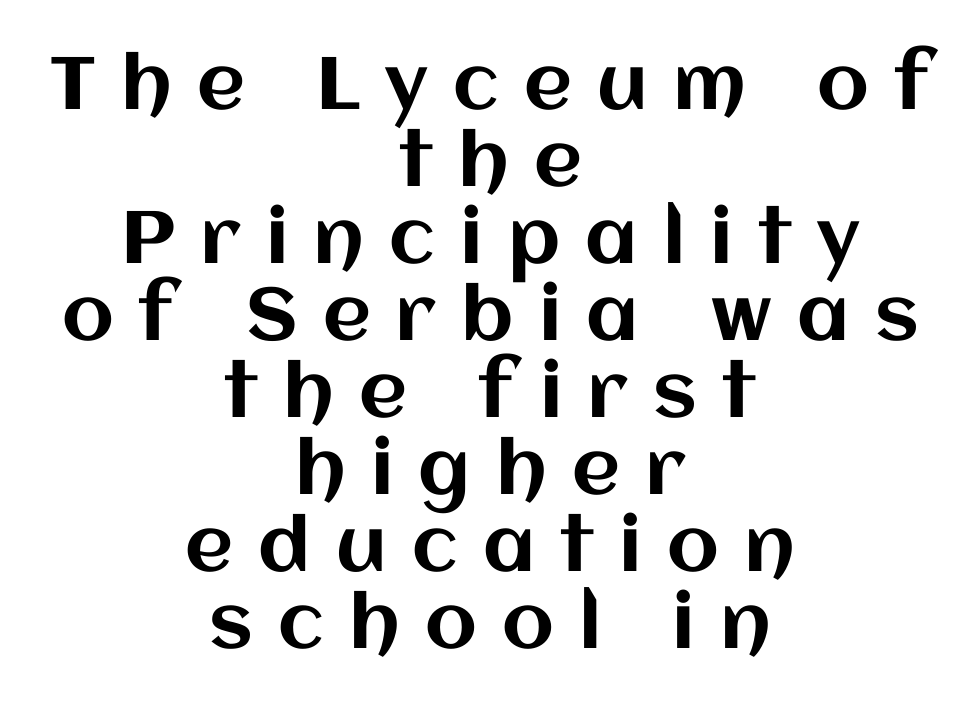
Q: Is the text italic (slanted)? A: No, it is upright.
Q: Is the text underlined? A: No.
Q: How is the paragraph aligned? A: Centered.
Q: Is the spacing between letters normal or unusually wide? A: Unusually wide.
Q: Is the spacing between lines tight, normal or loose? A: Tight.
Q: Width (condensed, normal, or wide)? A: Normal.
Q: Stroke contrast? A: Medium.
Q: x-height? A: Large.
Q: Monospaced? A: No.
